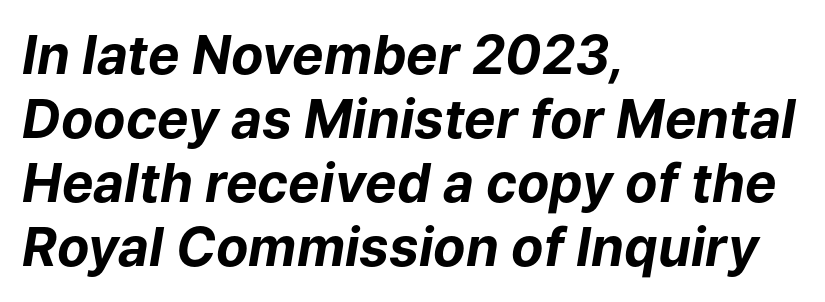
The image shows 53 px bold type, italic (leaning right); set left-aligned, line spacing 1.21x, normal letter spacing, not underlined; low stroke contrast and a medium x-height.
